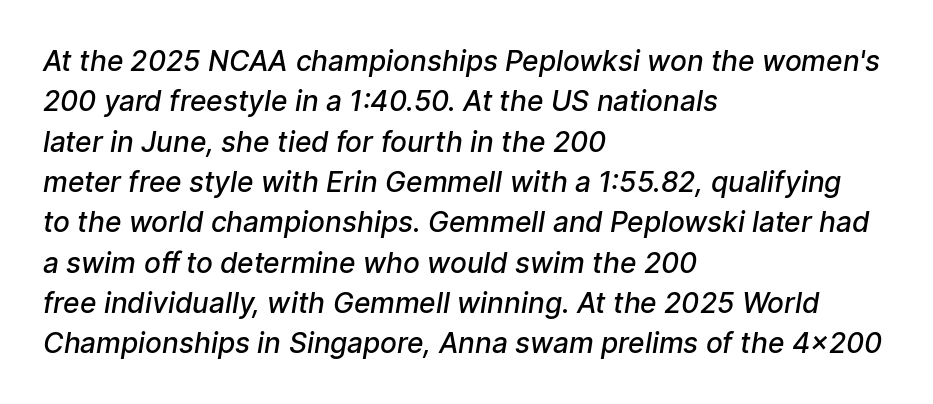
The rag falls on the right side of this text block. On the weight axis this lands at semibold, roughly 600. This is sans-serif lettering, the kind often seen on screens and signage. Does extra space separate the letters? No, they use regular spacing. Reading down the column, the eye jumps a familiar distance to each next line.
